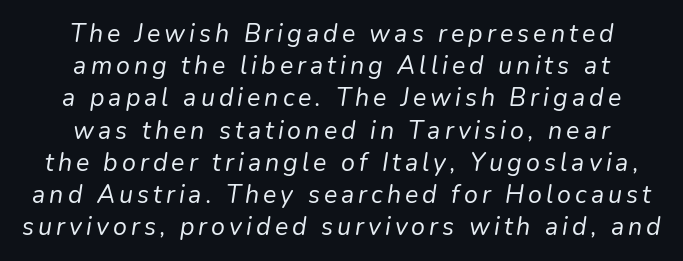
{"italic": "yes", "lean": "right", "slant_degrees": 9, "bold": "no", "underline": "no", "align": "center", "line_spacing": "normal", "line_spacing_ratio": 1.29, "glyph_px": 25}
